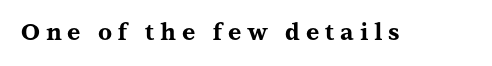
These words are printed bold, with thick strokes throughout. The rendering inserts visible extra space after every character. Nobody drew a line under any word here. The letters stand upright; this is a roman face.
